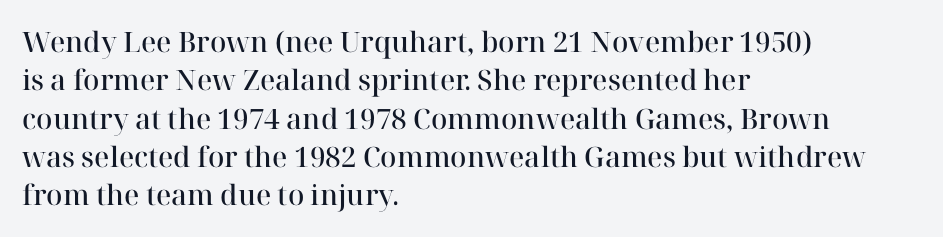
Q: Is the text bold? A: Semi-bold.
Q: Is the text italic (slanted)? A: No, it is upright.
Q: Is the typeface a serif or a sans-serif typeface? A: Serif.
Q: Is the text underlined? A: No.
Q: How is the paragraph aligned? A: Left-aligned.
Q: Is the spacing between letters normal or unusually wide? A: Normal.
Q: Is the spacing between lines tight, normal or loose? A: Normal.
Q: Width (condensed, normal, or wide)? A: Normal.
Q: Stroke contrast? A: High.
Q: x-height? A: Medium.
Q: Monospaced? A: No.
